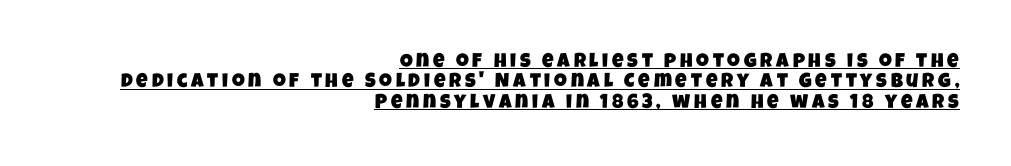
{"underline": "yes", "align": "right", "line_spacing": "tight", "line_spacing_ratio": 1.02, "glyph_px": 20}
